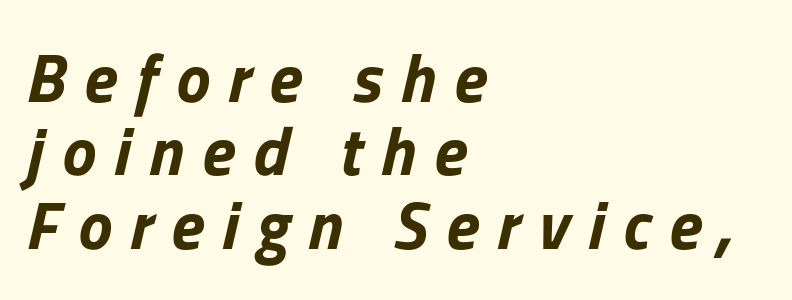
Q: Is the text bold? A: Yes.
Q: Is the text italic (slanted)? A: Yes, it leans right by about 13 degrees.
Q: Is the text underlined? A: No.
Q: How is the paragraph aligned? A: Left-aligned.
Q: Is the spacing between letters normal or unusually wide? A: Unusually wide.
Q: Is the spacing between lines tight, normal or loose? A: Tight.
Q: Width (condensed, normal, or wide)? A: Normal.
Q: Stroke contrast? A: Low.
Q: x-height? A: Medium.
Q: Monospaced? A: No.
